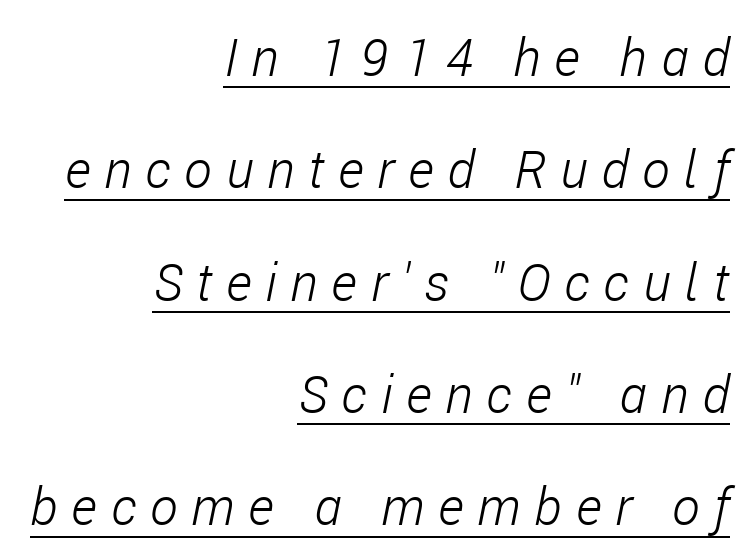
Q: Is the text bold? A: No.
Q: Is the text italic (slanted)? A: Yes, it leans right by about 11 degrees.
Q: Is the text underlined? A: Yes.
Q: How is the paragraph aligned? A: Right-aligned.
Q: Is the spacing between letters normal or unusually wide? A: Unusually wide.
Q: Is the spacing between lines tight, normal or loose? A: Loose.
Q: Width (condensed, normal, or wide)? A: Condensed.
Q: Stroke contrast? A: Low.
Q: x-height? A: Medium.
Q: Monospaced? A: No.
